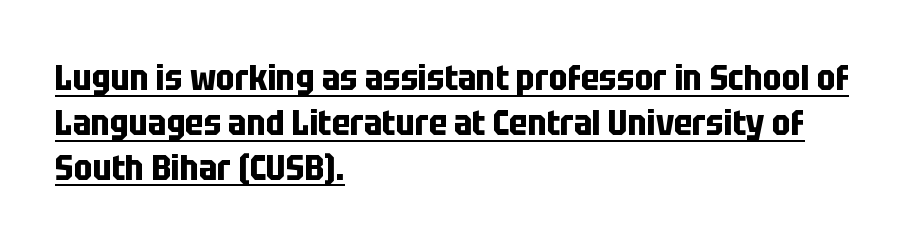
{"serif": "no", "italic": "no", "bold": "yes", "weight": "bold", "width": "condensed", "stroke_contrast": "low", "x_height": "large", "monospaced": "no", "underline": "yes", "align": "left", "line_spacing": "normal", "line_spacing_ratio": 1.28, "letter_spacing": "normal", "letter_spacing_em": 0.0, "glyph_px": 35}
